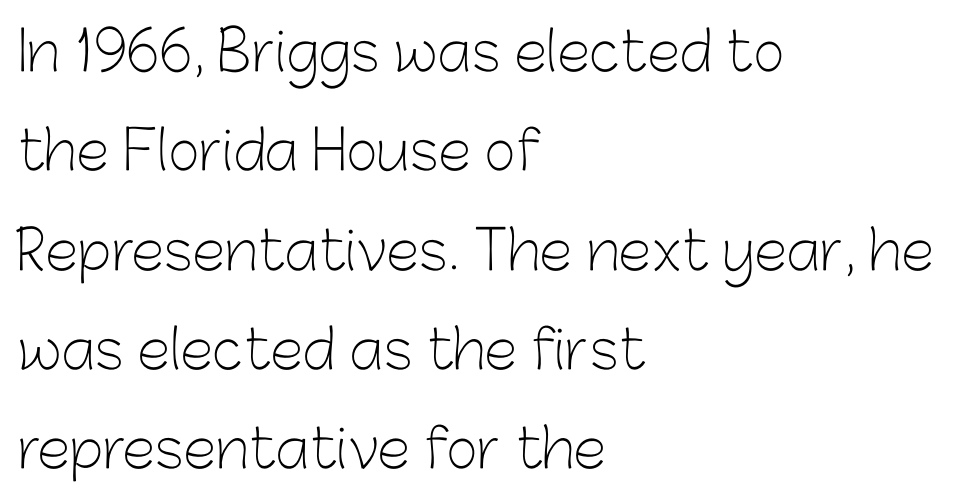
{"serif": "no", "italic": "no", "bold": "no", "weight": "light", "width": "normal", "stroke_contrast": "low", "x_height": "medium", "monospaced": "no", "underline": "no", "align": "left", "line_spacing_ratio": 1.84, "letter_spacing": "normal", "letter_spacing_em": 0.0, "glyph_px": 54}
